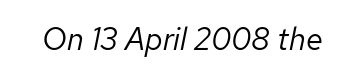
{"italic": "yes", "lean": "right", "slant_degrees": 12, "bold": "no", "weight": "regular", "width": "normal", "stroke_contrast": "low", "x_height": "medium", "monospaced": "no", "underline": "no", "letter_spacing": "normal", "letter_spacing_em": 0.0, "glyph_px": 31}
